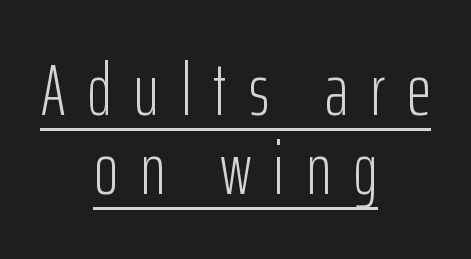
Ascenders rise straight up at ninety degrees. Each letter keeps its own natural width here, so spacing adapts to shape. Classification — sans serif. Weight: not bold — regular or lighter. Is the block centered? Yes — each line is placed symmetrically about the middle.
